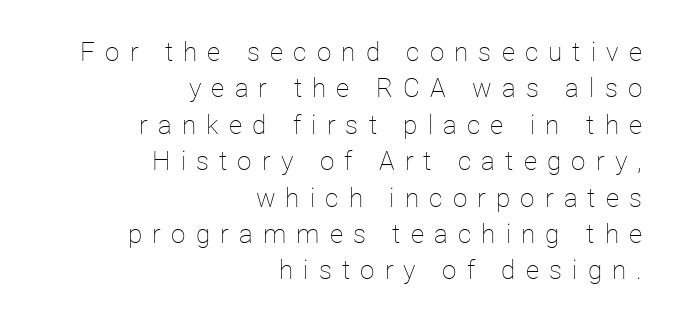
Leftover space on each line is placed entirely before the opening word. The zone under the glyphs is completely vacant. Someone cranked the tracking dial way up on this one. Leading: standard.
